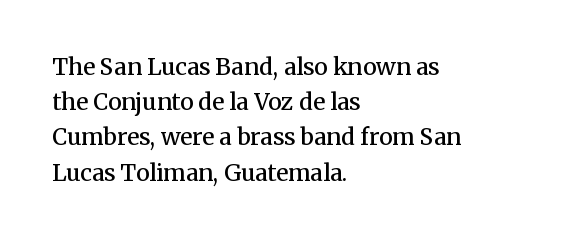
Q: Is the text bold? A: Semi-bold.
Q: Is the text italic (slanted)? A: No, it is upright.
Q: Is the text underlined? A: No.
Q: How is the paragraph aligned? A: Left-aligned.
Q: Is the spacing between letters normal or unusually wide? A: Normal.
Q: Is the spacing between lines tight, normal or loose? A: Normal.
